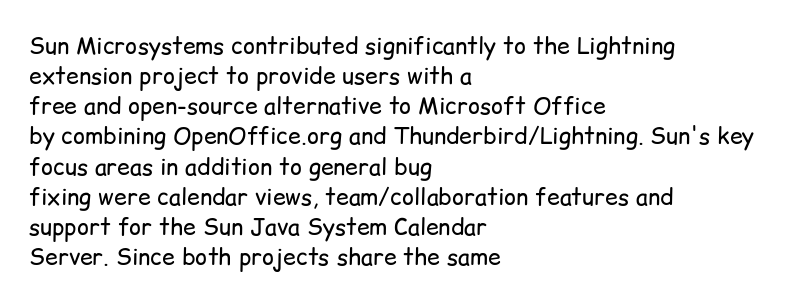
Teacher's note: observe the even left margin — that is flush-left alignment. Does extra space separate the letters? No, they use regular spacing. In terms of posture, this sample is upright. The glyphs are unaccompanied by any horizontal stroke below them. The lines sit at an ordinary, default distance from one another.
